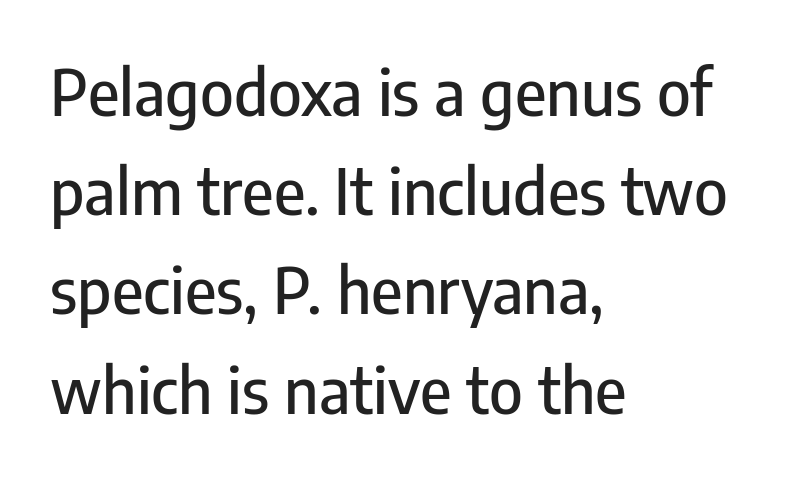
The image shows 64 px condensed sans-serif type, upright; set left-aligned, normal line spacing (1.55x), normal letter spacing, not underlined; low stroke contrast and a medium x-height.
